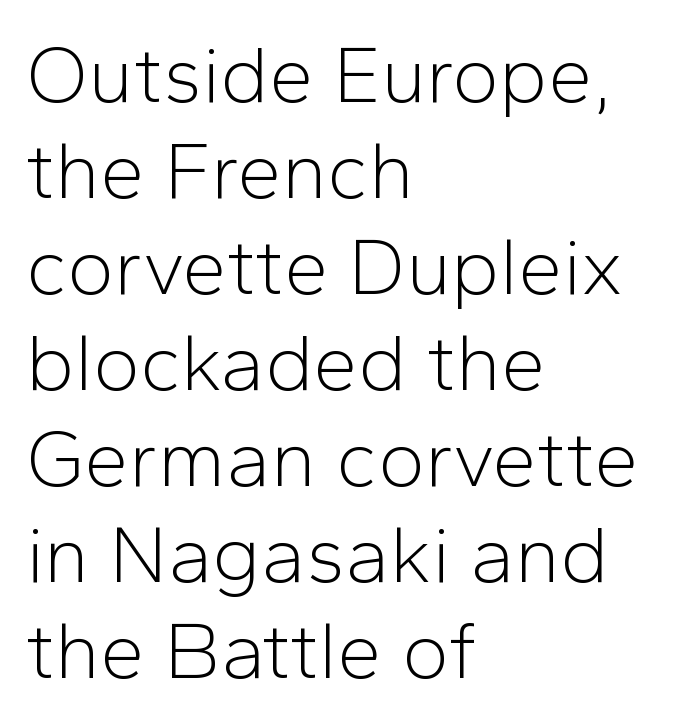
Q: Is the text bold? A: No.
Q: Is the text italic (slanted)? A: No, it is upright.
Q: Is the typeface a serif or a sans-serif typeface? A: Sans-serif.
Q: Is the text underlined? A: No.
Q: How is the paragraph aligned? A: Left-aligned.
Q: Is the spacing between letters normal or unusually wide? A: Normal.
Q: Width (condensed, normal, or wide)? A: Normal.
Q: Stroke contrast? A: Low.
Q: x-height? A: Medium.
Q: Monospaced? A: No.
